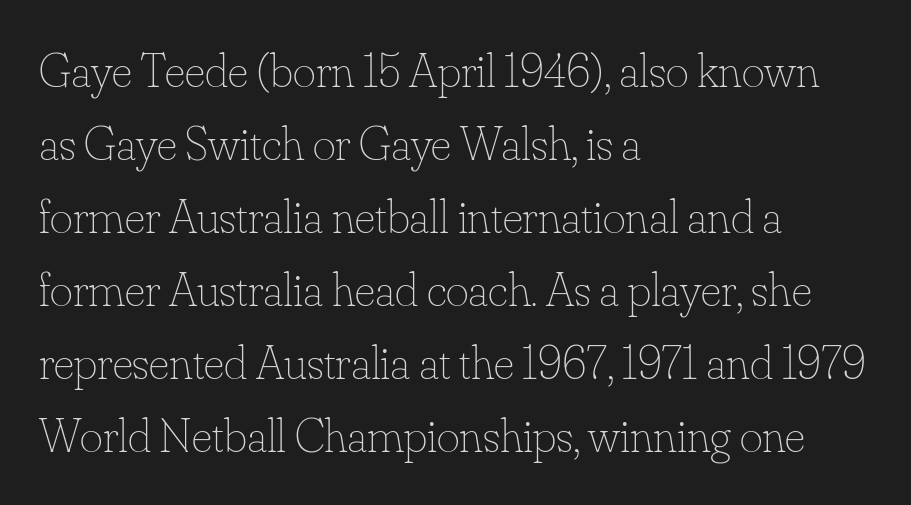
{"italic": "no", "bold": "no", "weight": "thin", "width": "normal", "stroke_contrast": "low", "x_height": "small", "monospaced": "no", "underline": "no", "align": "left", "line_spacing": "normal", "line_spacing_ratio": 1.49, "letter_spacing": "normal", "letter_spacing_em": 0.0, "glyph_px": 49}
